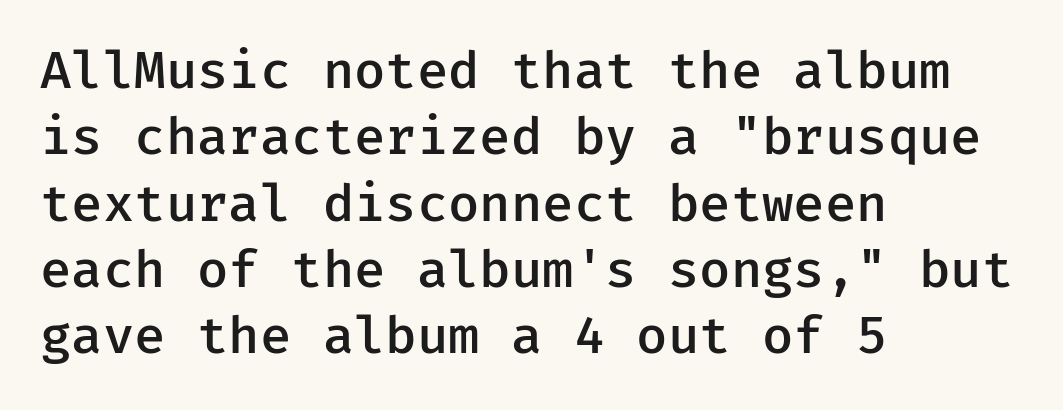
{"serif": "no", "italic": "no", "bold": "semi", "weight": "semibold", "width": "normal", "stroke_contrast": "low", "x_height": "medium", "monospaced": "yes", "underline": "no", "align": "left", "line_spacing": "normal", "line_spacing_ratio": 1.3, "letter_spacing": "normal", "letter_spacing_em": 0.0, "glyph_px": 51}
